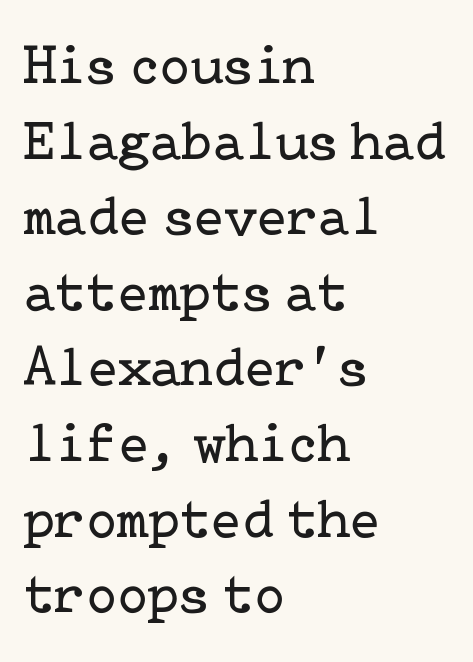
Students, observe: this is what conventionally led text looks like. Vertical strokes here are truly vertical. The horizontal fit of the characters is conventional and even. The foot of each line stays bare and open. Where is the straight margin? On the left. Weight: not bold — regular or lighter.
